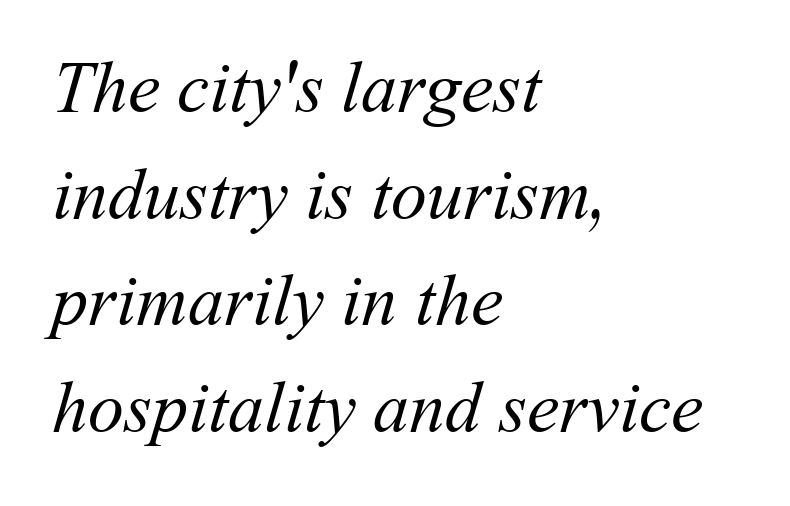
The image shows 72 px regular-weight type; set left-aligned, normal line spacing (1.48x), normal letter spacing, not underlined; medium stroke contrast and a medium x-height.
